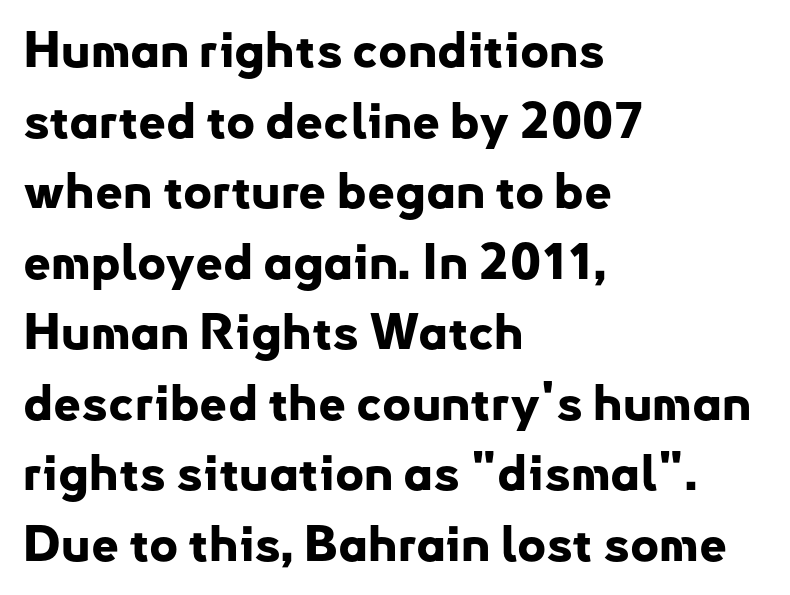
The image shows 49 px bold sans-serif type, upright; set left-aligned, normal line spacing (1.44x), normal letter spacing, not underlined; low stroke contrast and a small x-height.
